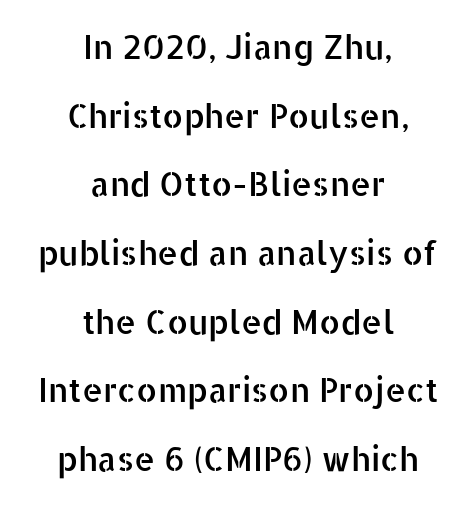
The image shows 33 px sans-serif type, upright; set centered, loose line spacing (2.08x), normal letter spacing, not underlined; low stroke contrast and a medium x-height.
